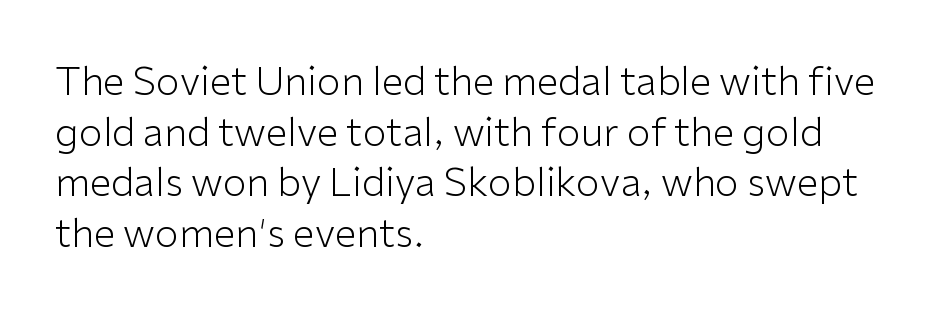
Q: Is the text bold? A: No.
Q: Is the text italic (slanted)? A: No, it is upright.
Q: Is the typeface a serif or a sans-serif typeface? A: Sans-serif.
Q: Is the text underlined? A: No.
Q: How is the paragraph aligned? A: Left-aligned.
Q: Is the spacing between letters normal or unusually wide? A: Normal.
Q: Is the spacing between lines tight, normal or loose? A: Normal.
Q: Width (condensed, normal, or wide)? A: Normal.
Q: Stroke contrast? A: Low.
Q: x-height? A: Medium.
Q: Monospaced? A: No.
